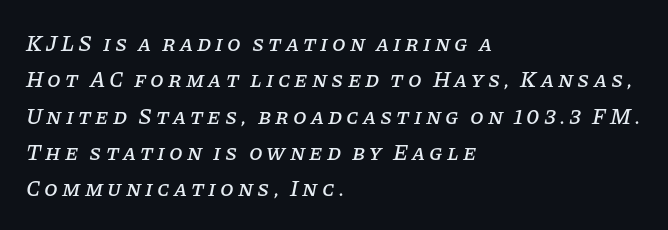
These lines sit exactly where default settings would place them. The passage shown leans; its letterforms are oblique. Just letters on the line, the space beneath them empty. The rendering anchors every line to the left-hand side.
